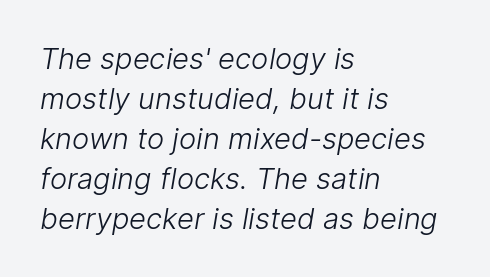
The image shows 29 px light sans-serif type; set left-aligned, normal line spacing (1.38x), normal letter spacing, not underlined; low stroke contrast and a medium x-height.
